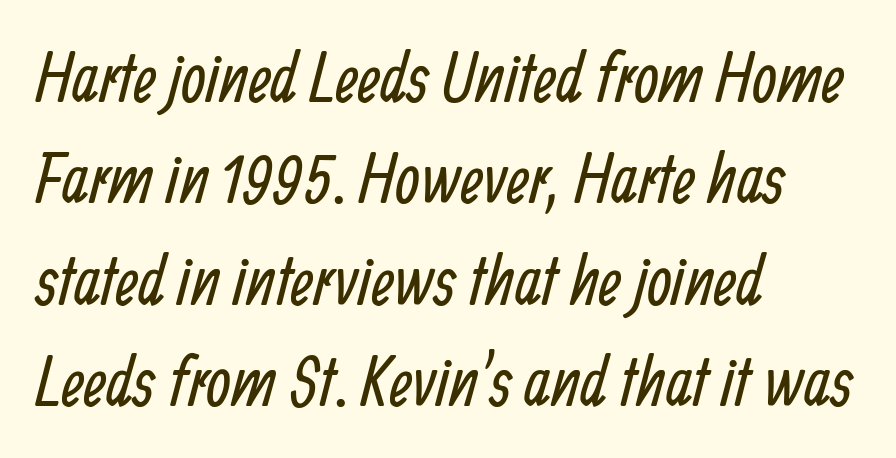
{"serif": "no", "bold": "no", "weight": "regular", "width": "condensed", "stroke_contrast": "low", "x_height": "medium", "monospaced": "no", "underline": "no", "align": "left", "line_spacing": "normal", "line_spacing_ratio": 1.45, "letter_spacing": "normal", "letter_spacing_em": 0.0, "glyph_px": 70}
